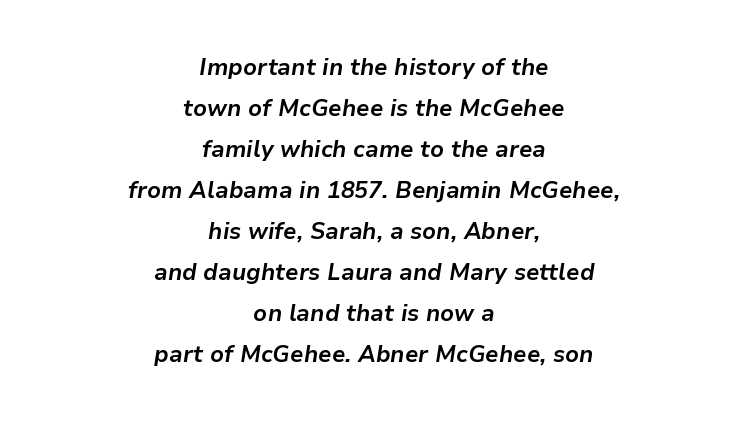
The image shows 23 px bold type, italic (leaning right); set centered, line spacing 1.78x, normal letter spacing, not underlined.
